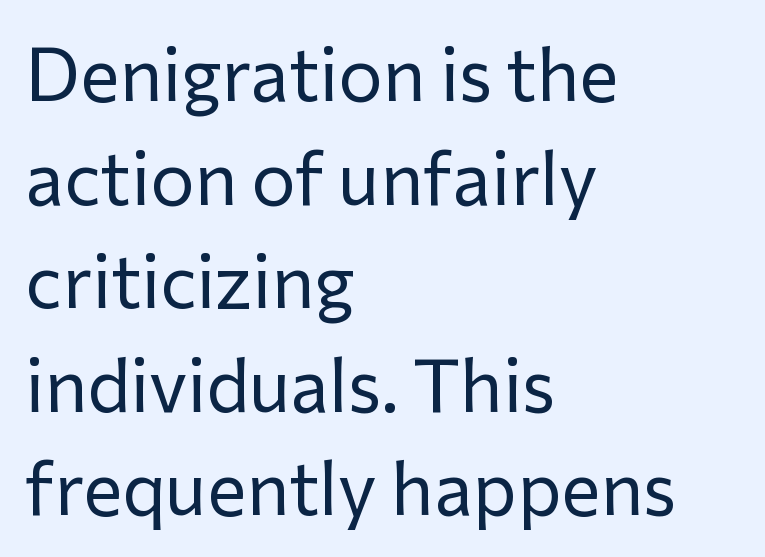
{"serif": "no", "italic": "no", "bold": "no", "weight": "regular", "width": "normal", "stroke_contrast": "low", "x_height": "medium", "monospaced": "no", "underline": "no", "align": "left", "line_spacing": "normal", "line_spacing_ratio": 1.4, "letter_spacing": "normal", "letter_spacing_em": 0.0, "glyph_px": 74}
